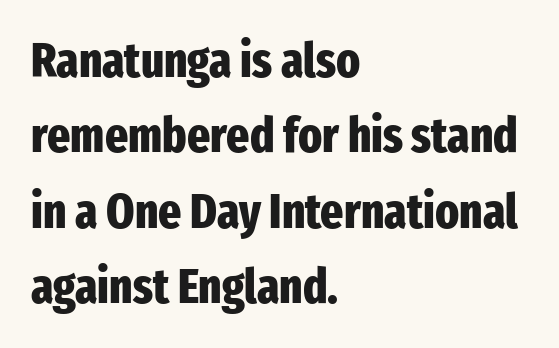
Q: Is the text bold? A: Yes.
Q: Is the text italic (slanted)? A: No, it is upright.
Q: Is the typeface a serif or a sans-serif typeface? A: Sans-serif.
Q: Is the text underlined? A: No.
Q: How is the paragraph aligned? A: Left-aligned.
Q: Is the spacing between letters normal or unusually wide? A: Normal.
Q: Is the spacing between lines tight, normal or loose? A: Normal.
Q: Width (condensed, normal, or wide)? A: Condensed.
Q: Stroke contrast? A: Low.
Q: x-height? A: Medium.
Q: Monospaced? A: No.
